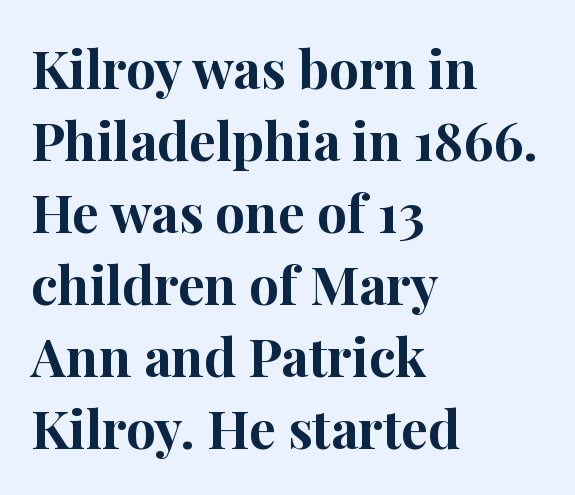
{"serif": "yes", "italic": "no", "bold": "yes", "weight": "bold", "width": "normal", "stroke_contrast": "high", "x_height": "medium", "monospaced": "no", "underline": "no", "align": "left", "line_spacing": "normal", "line_spacing_ratio": 1.36, "letter_spacing": "normal", "letter_spacing_em": 0.0, "glyph_px": 53}
